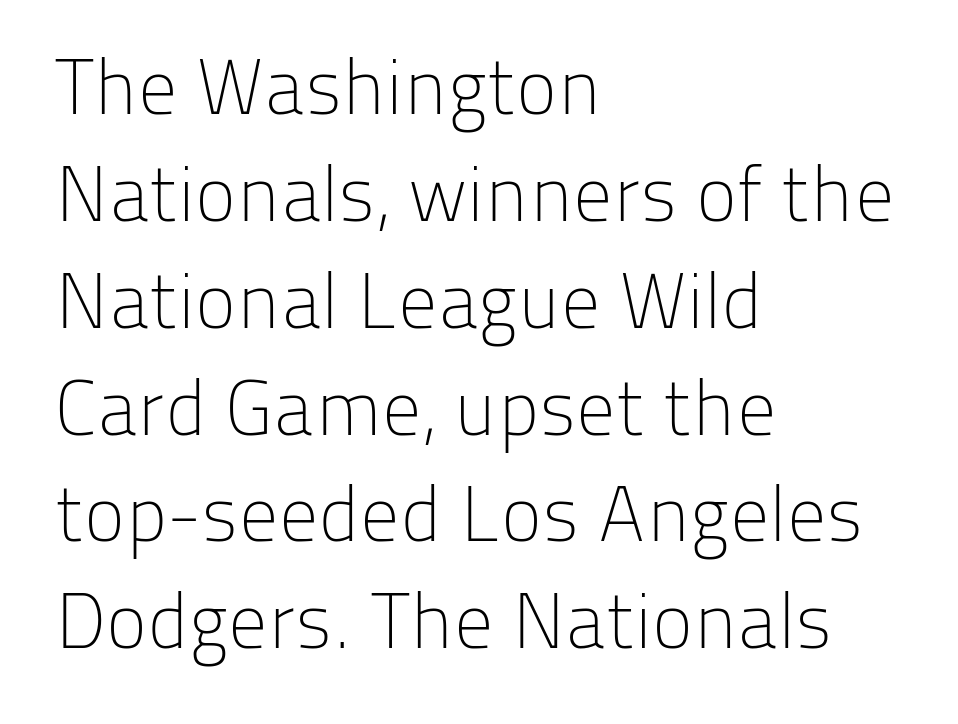
Q: Is the text bold? A: No.
Q: Is the text italic (slanted)? A: No, it is upright.
Q: Is the typeface a serif or a sans-serif typeface? A: Sans-serif.
Q: Is the text underlined? A: No.
Q: How is the paragraph aligned? A: Left-aligned.
Q: Is the spacing between letters normal or unusually wide? A: Normal.
Q: Is the spacing between lines tight, normal or loose? A: Normal.
Q: Width (condensed, normal, or wide)? A: Normal.
Q: Stroke contrast? A: Low.
Q: x-height? A: Medium.
Q: Monospaced? A: No.
